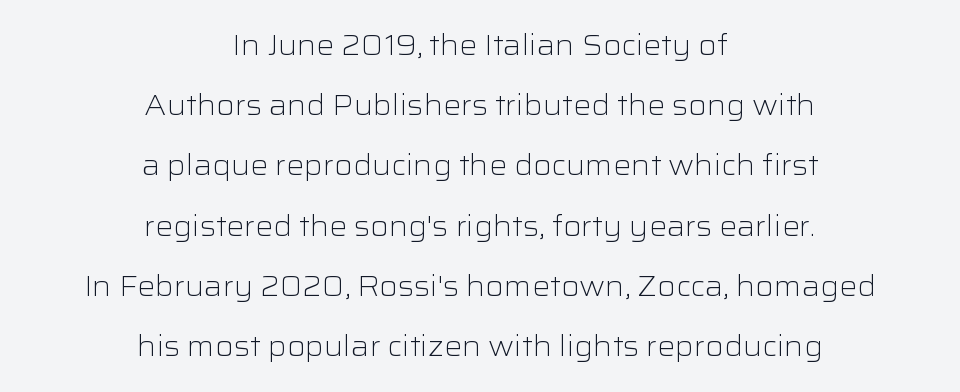
Q: Is the text bold? A: No.
Q: Is the text italic (slanted)? A: No, it is upright.
Q: Is the typeface a serif or a sans-serif typeface? A: Sans-serif.
Q: Is the text underlined? A: No.
Q: How is the paragraph aligned? A: Centered.
Q: Is the spacing between letters normal or unusually wide? A: Normal.
Q: Is the spacing between lines tight, normal or loose? A: Loose.
Q: Width (condensed, normal, or wide)? A: Wide.
Q: Stroke contrast? A: Low.
Q: x-height? A: Medium.
Q: Monospaced? A: No.
